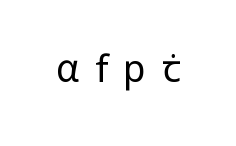
The image shows 37 px regular-weight sans-serif type, upright; set unusually wide letter spacing (+0.43 em), not underlined; low stroke contrast and a medium x-height.
